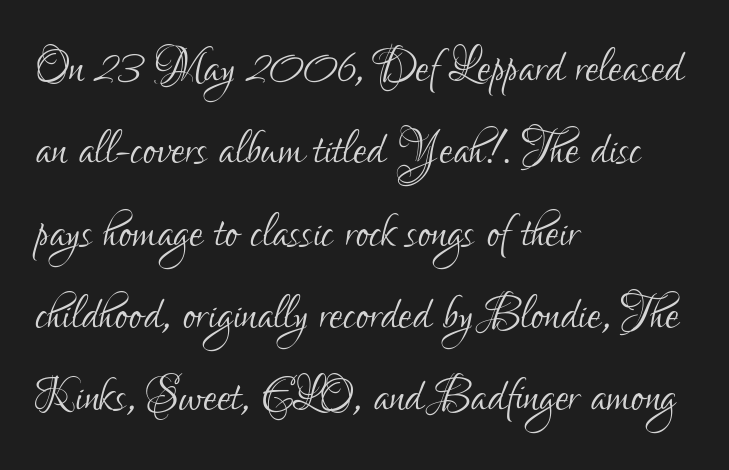
Q: Is the text bold? A: No.
Q: Is the text italic (slanted)? A: Yes.
Q: Is the typeface a serif or a sans-serif typeface? A: Sans-serif.
Q: Is the text underlined? A: No.
Q: How is the paragraph aligned? A: Left-aligned.
Q: Is the spacing between letters normal or unusually wide? A: Normal.
Q: Is the spacing between lines tight, normal or loose? A: Normal.
Q: Width (condensed, normal, or wide)? A: Condensed.
Q: Stroke contrast? A: Low.
Q: x-height? A: Small.
Q: Monospaced? A: No.
